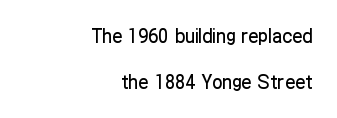
Do the letters lean? They stand straight. The typesetter chose a ragged-left arrangement here. Only glyphs here, with clear space below each row. Is the letter spacing exaggerated? No — it looks like the ordinary default. Baseline-to-baseline distance is far greater than the letter height.
